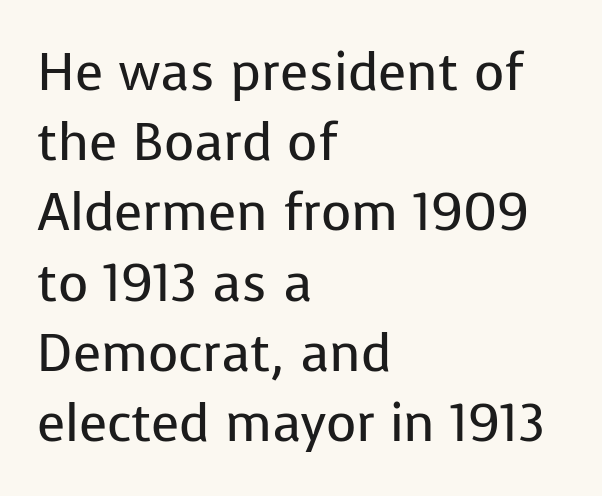
Q: Is the text bold? A: No.
Q: Is the text italic (slanted)? A: No, it is upright.
Q: Is the typeface a serif or a sans-serif typeface? A: Sans-serif.
Q: Is the text underlined? A: No.
Q: How is the paragraph aligned? A: Left-aligned.
Q: Is the spacing between letters normal or unusually wide? A: Normal.
Q: Is the spacing between lines tight, normal or loose? A: Normal.
Q: Width (condensed, normal, or wide)? A: Normal.
Q: Stroke contrast? A: Low.
Q: x-height? A: Medium.
Q: Monospaced? A: No.
